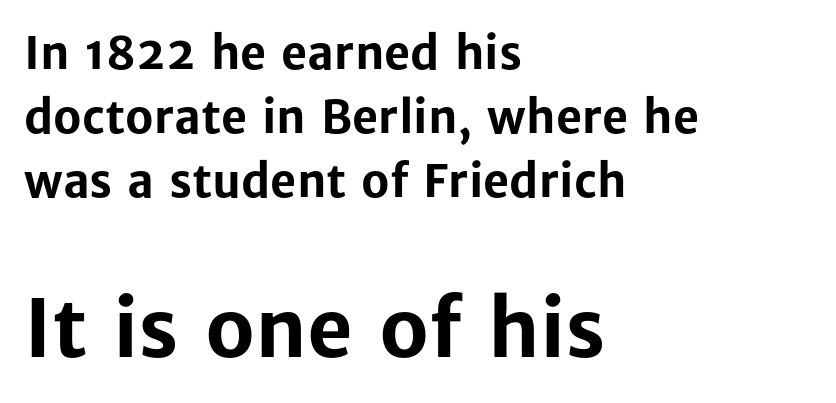
{"serif": "no", "italic": "no", "bold": "yes", "weight": "bold", "width": "normal", "stroke_contrast": "low", "x_height": "medium", "monospaced": "no", "underline": "no", "align": "left", "line_spacing": "normal", "line_spacing_ratio": 1.42, "letter_spacing": "normal", "letter_spacing_em": 0.0, "larger_block": "second", "size_ratio": 1.76, "glyph_px": 79}
